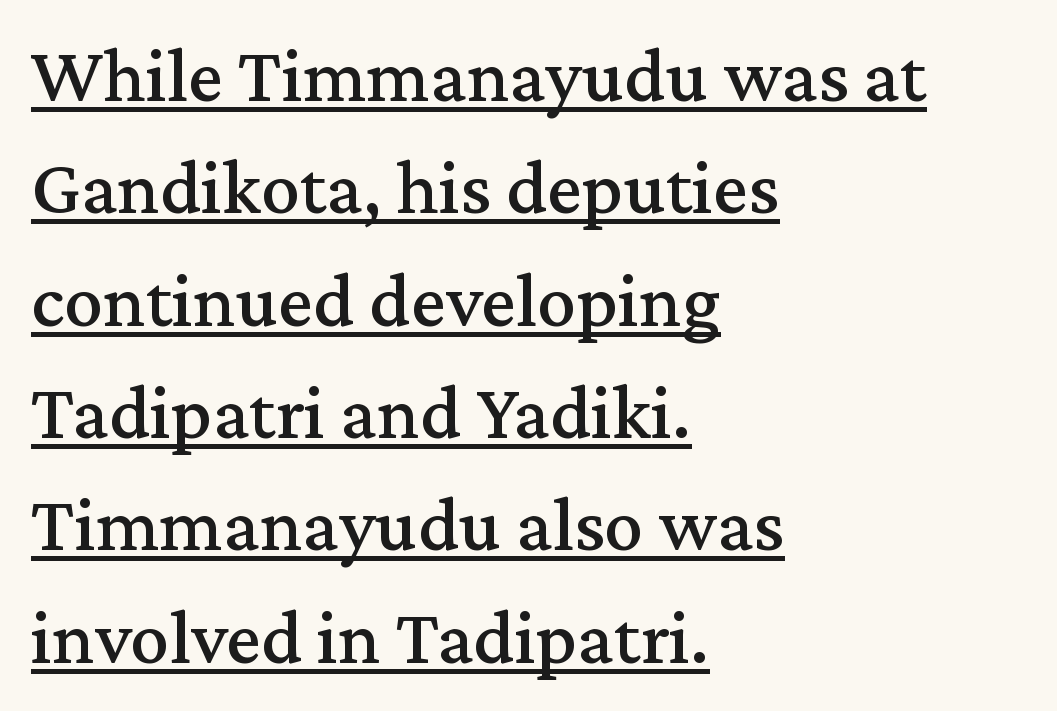
{"serif": "yes", "italic": "no", "width": "normal", "stroke_contrast": "medium", "x_height": "medium", "monospaced": "no", "underline": "yes", "align": "left", "line_spacing": "normal", "line_spacing_ratio": 1.44, "letter_spacing": "normal", "letter_spacing_em": 0.0, "glyph_px": 78}
